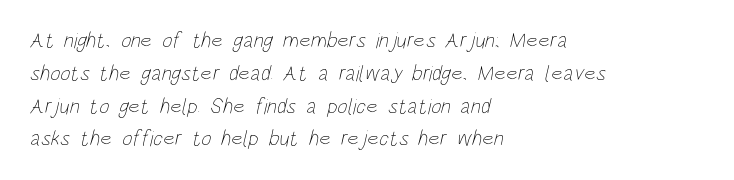
The space directly below the letters is spotless. Horizontal alignment here is leftward, the default for most running prose. This sample keeps an unexceptional amount of space between lines. Compared with typical body copy, the letter spacing here is the same. No extra ink here — the face is not bold.
